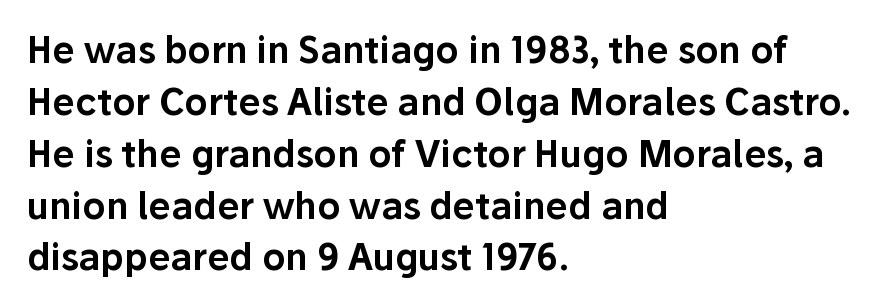
The image shows 36 px sans-serif type, upright; set left-aligned, normal line spacing (1.44x), normal letter spacing, not underlined; low stroke contrast and a medium x-height.
